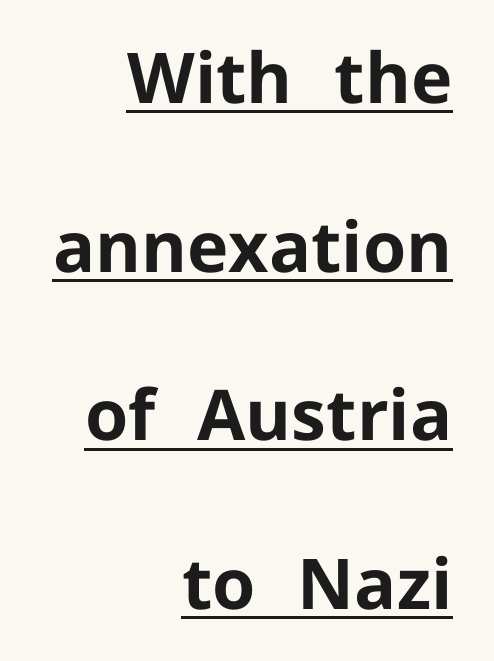
Does the lettering tilt? It doesn't — this is upright. The letterforms sit shoulder to shoulder at normal distance. In terms of letterform style, serifs are entirely absent. Descenders here cross a horizontal rule under the line.
